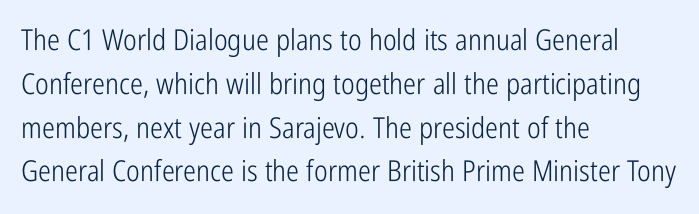
The image shows 29 px light, condensed sans-serif type, upright; set left-aligned, normal line spacing (1.51x), normal letter spacing, not underlined; low stroke contrast and a medium x-height.
